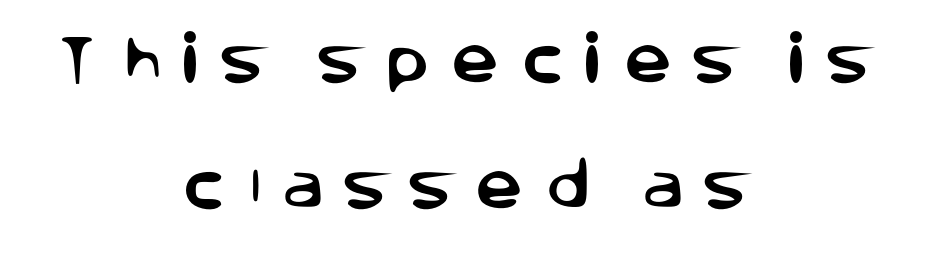
The image shows 53 px sans-serif type, upright; set centered, loose line spacing (2.37x), unusually wide letter spacing (+0.41 em), not underlined; low stroke contrast and a large x-height.
